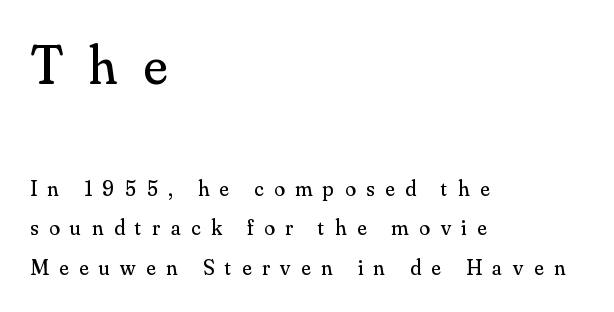
The cut favours lightness, reaching ordinary text weight at its darkest. The glyphs are unaccompanied by any horizontal stroke below them. Which chunk is bigger? The first one — the top block dwarfs the bottom. These lines are composed in type with serifs. Compared with typical body copy, the letter spacing here is much looser.
